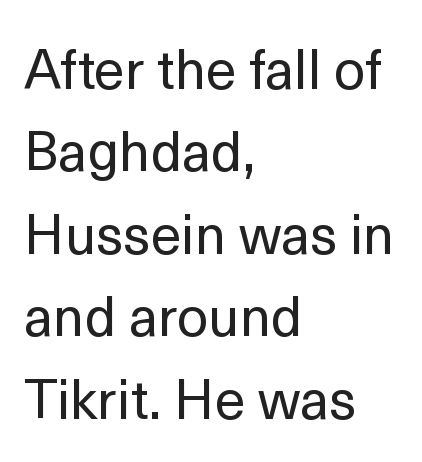
{"serif": "no", "italic": "no", "bold": "no", "weight": "regular", "width": "normal", "x_height": "medium", "monospaced": "no", "underline": "no", "align": "left", "line_spacing": "normal", "line_spacing_ratio": 1.5, "letter_spacing": "normal", "letter_spacing_em": 0.0, "glyph_px": 55}
